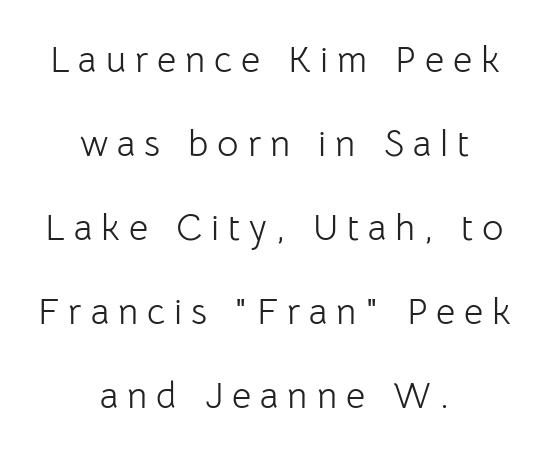
The typeface chosen for these lines omits serifs. The font sits on the lighter half of the weight spectrum, regular included. In terms of letterspacing, this is a distinctly airy, spread setting. The foot of each line stays bare and open.
